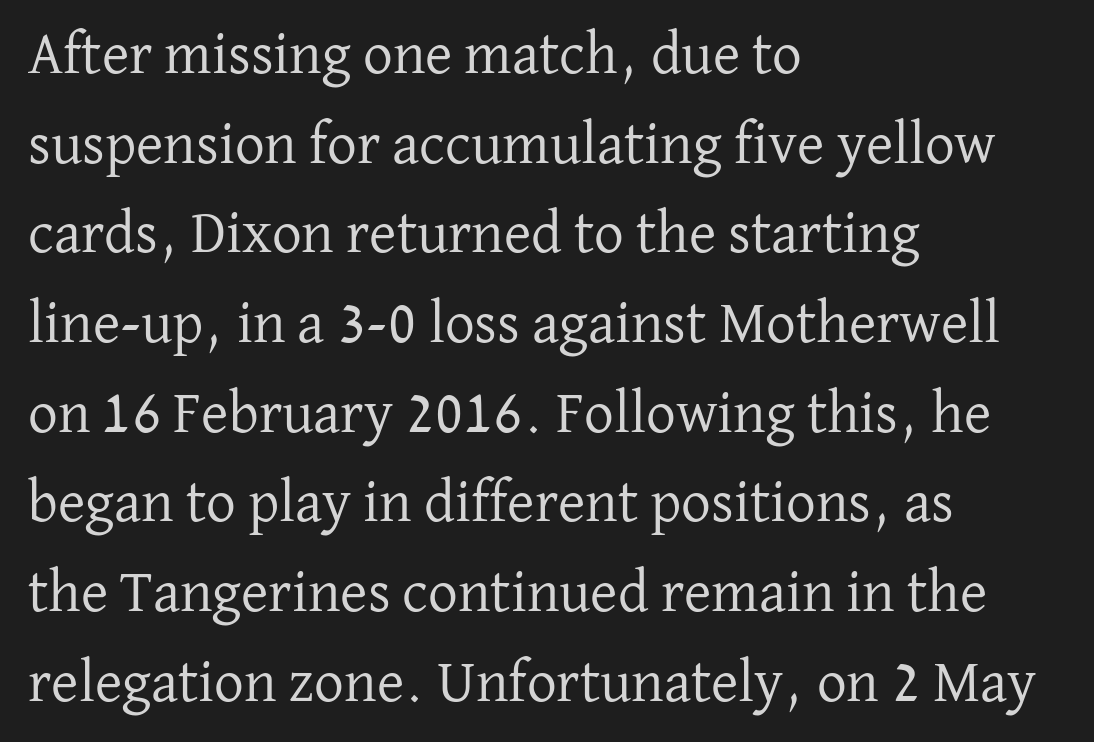
Q: Is the text bold? A: No.
Q: Is the text italic (slanted)? A: No, it is upright.
Q: Is the typeface a serif or a sans-serif typeface? A: Serif.
Q: Is the text underlined? A: No.
Q: How is the paragraph aligned? A: Left-aligned.
Q: Is the spacing between letters normal or unusually wide? A: Normal.
Q: Is the spacing between lines tight, normal or loose? A: Normal.
Q: Width (condensed, normal, or wide)? A: Normal.
Q: Stroke contrast? A: Low.
Q: x-height? A: Medium.
Q: Monospaced? A: No.
